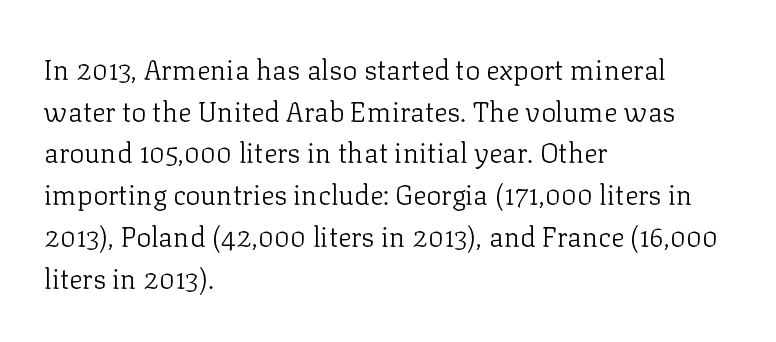
Descenders are the only things crossing below the line. The designer went with a serif here, giving each stem small feet. How would I describe the line gaps? Plain and ordinary. Proportional: the letters do not fall into vertical columns.
